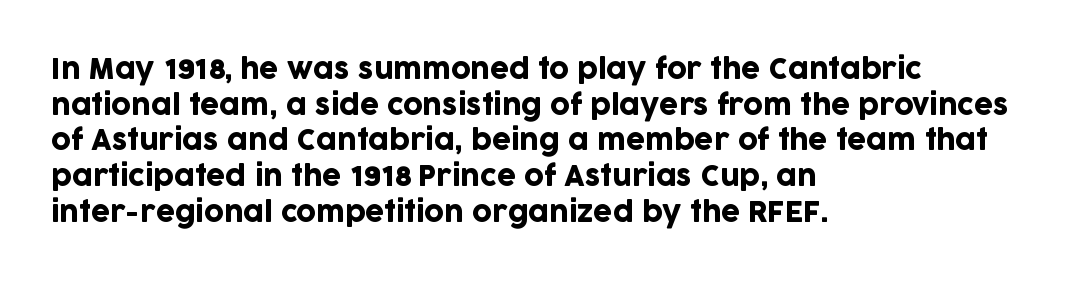
Line spacing here is normal. In terms of posture, this sample is upright. A bare baseline throughout the passage. Does the copy run flush right? No — it runs flush left. You could call the tracking neutral — neither tight nor loose.
